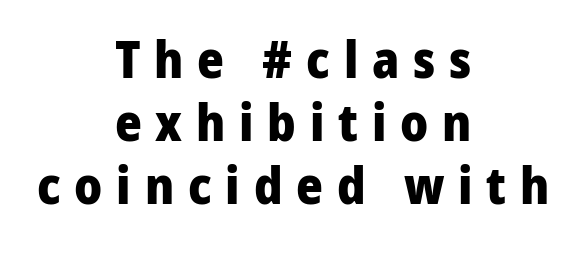
Q: Is the text bold? A: Yes.
Q: Is the text italic (slanted)? A: No, it is upright.
Q: Is the typeface a serif or a sans-serif typeface? A: Sans-serif.
Q: Is the text underlined? A: No.
Q: How is the paragraph aligned? A: Centered.
Q: Is the spacing between letters normal or unusually wide? A: Unusually wide.
Q: Width (condensed, normal, or wide)? A: Normal.
Q: Stroke contrast? A: Low.
Q: x-height? A: Medium.
Q: Monospaced? A: No.
